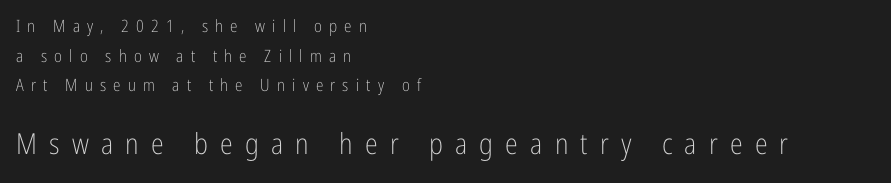
Q: Is the text bold? A: No.
Q: Is the text italic (slanted)? A: No, it is upright.
Q: Is the typeface a serif or a sans-serif typeface? A: Sans-serif.
Q: Is the text underlined? A: No.
Q: How is the paragraph aligned? A: Left-aligned.
Q: Is the spacing between letters normal or unusually wide? A: Unusually wide.
Q: Which block of text is set in a larger size, the first (top) or the second (bottom)? A: The second (bottom) one.
Q: Width (condensed, normal, or wide)? A: Condensed.
Q: Stroke contrast? A: Low.
Q: x-height? A: Medium.
Q: Monospaced? A: No.
